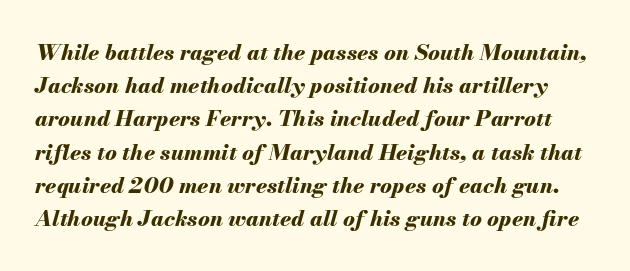
The image shows 22 px bold type, italic (leaning right); set normal line spacing (1.51x), normal letter spacing, not underlined.
